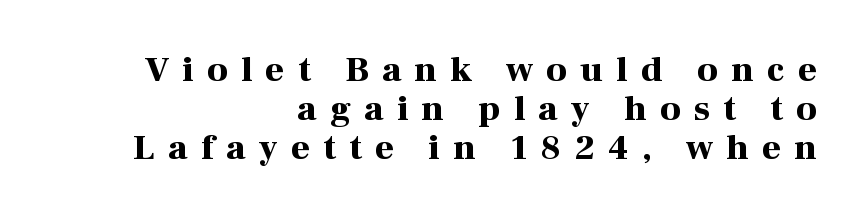
The image shows 36 px bold serif type, upright; set right-aligned, tight line spacing (1.08x), unusually wide letter spacing (+0.37 em), not underlined; high stroke contrast and a medium x-height.
